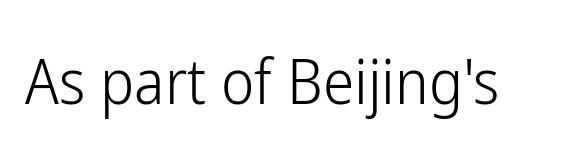
Proportional: the letters do not fall into vertical columns. I'd call this a sans setting — the letters go barefoot. Bold? No — there's no thickening of the strokes. Short note: letters normally spaced. This sample uses an upright cut, with every glyph sitting square on the baseline.
